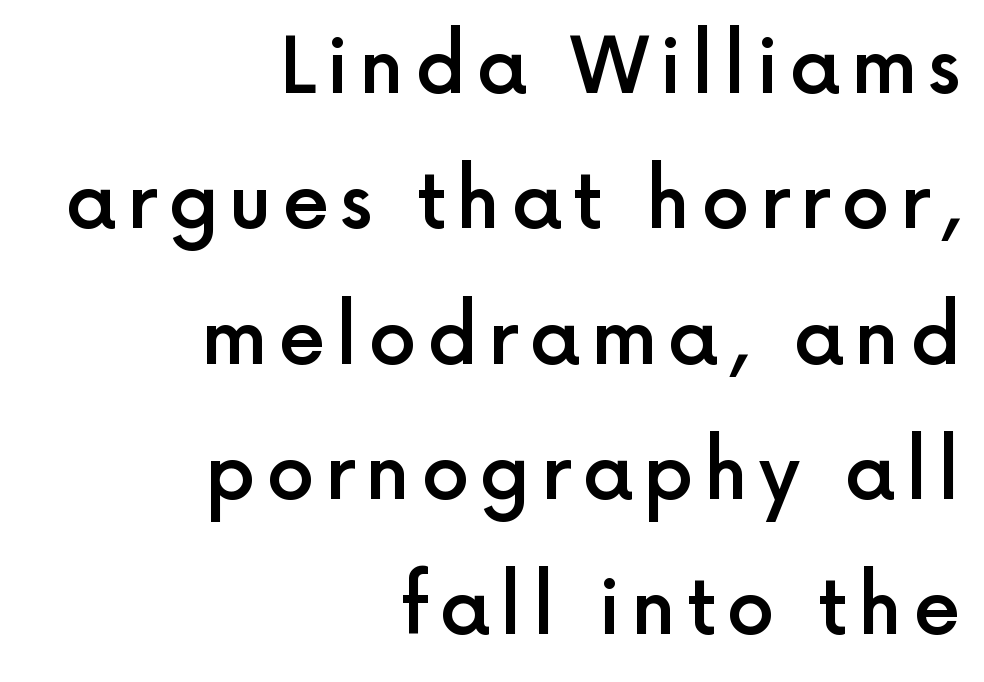
{"serif": "no", "italic": "no", "bold": "semi", "weight": "semibold", "width": "normal", "x_height": "medium", "monospaced": "no", "underline": "no", "align": "right", "line_spacing_ratio": 1.78, "glyph_px": 76}
